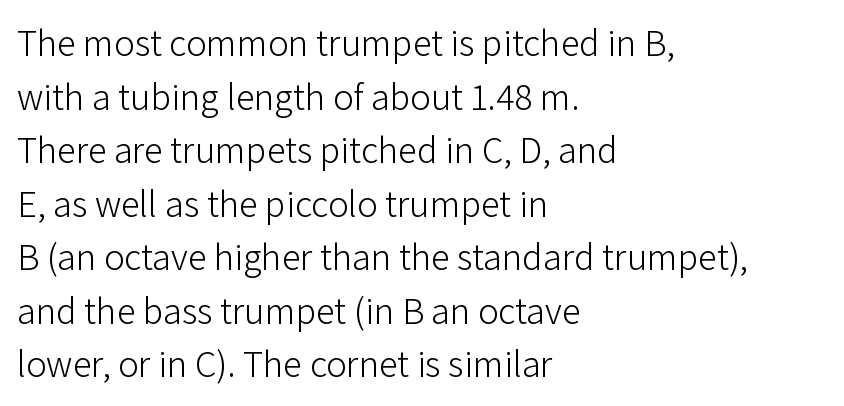
Q: Is the text bold? A: No.
Q: Is the text italic (slanted)? A: No, it is upright.
Q: Is the typeface a serif or a sans-serif typeface? A: Sans-serif.
Q: Is the text underlined? A: No.
Q: How is the paragraph aligned? A: Left-aligned.
Q: Is the spacing between letters normal or unusually wide? A: Normal.
Q: Is the spacing between lines tight, normal or loose? A: Normal.
Q: Width (condensed, normal, or wide)? A: Normal.
Q: Stroke contrast? A: Low.
Q: x-height? A: Medium.
Q: Monospaced? A: No.
